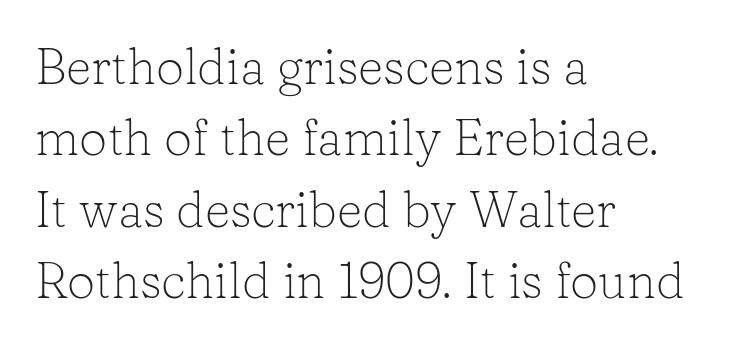
{"serif": "yes", "italic": "no", "bold": "no", "weight": "light", "width": "normal", "stroke_contrast": "low", "x_height": "medium", "monospaced": "no", "underline": "no", "align": "left", "line_spacing": "normal", "line_spacing_ratio": 1.43, "letter_spacing": "normal", "letter_spacing_em": 0.0, "glyph_px": 50}
